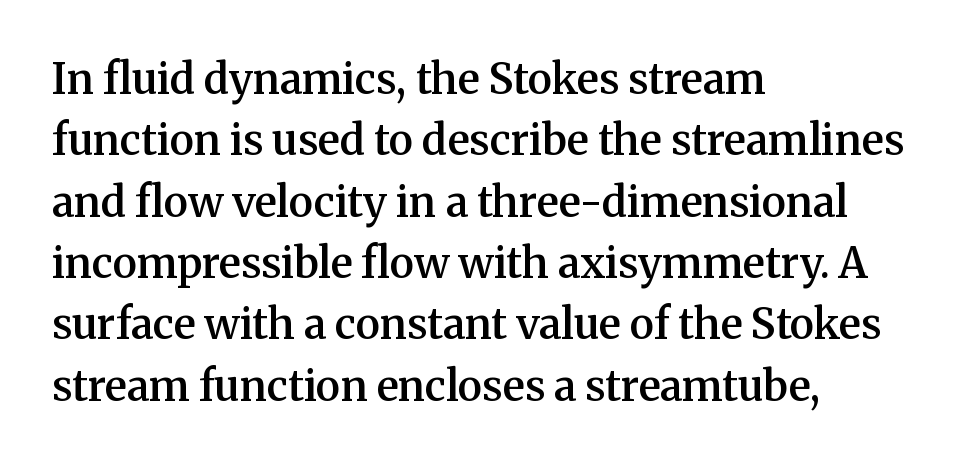
{"serif": "yes", "italic": "no", "bold": "semi", "weight": "semibold", "width": "normal", "stroke_contrast": "medium", "x_height": "medium", "monospaced": "no", "underline": "no", "align": "left", "line_spacing": "normal", "line_spacing_ratio": 1.46, "letter_spacing": "normal", "letter_spacing_em": 0.0, "glyph_px": 42}
